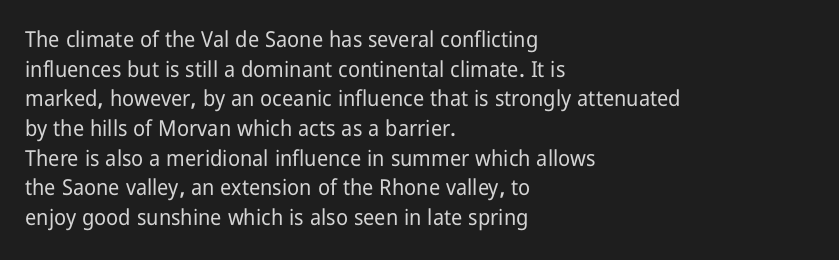
The image shows 22 px text type, upright; set left-aligned, normal line spacing (1.35x), normal letter spacing, not underlined.
